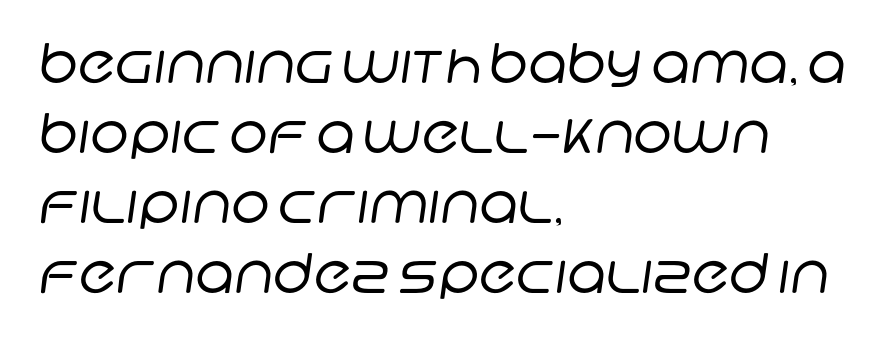
{"serif": "no", "bold": "no", "weight": "regular", "width": "normal", "stroke_contrast": "low", "x_height": "large", "monospaced": "no", "underline": "no", "align": "left", "line_spacing": "normal", "line_spacing_ratio": 1.27, "letter_spacing": "normal", "letter_spacing_em": 0.0, "glyph_px": 55}
